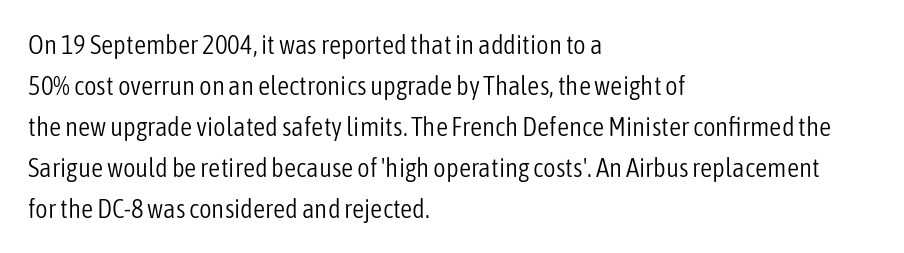
{"italic": "no", "bold": "no", "underline": "no", "align": "left", "line_spacing": "normal", "line_spacing_ratio": 1.52, "letter_spacing": "normal", "letter_spacing_em": 0.0, "glyph_px": 27}
